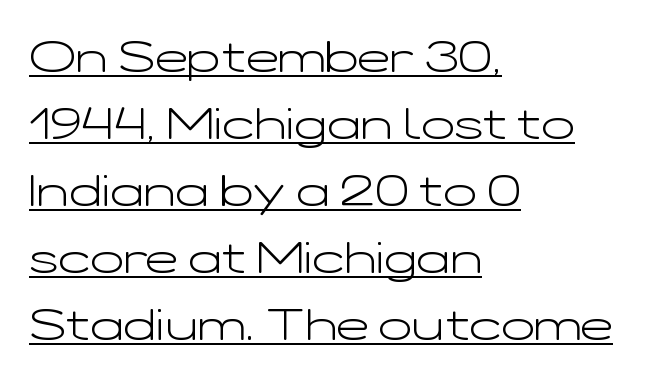
{"serif": "no", "italic": "no", "bold": "no", "weight": "light", "width": "wide", "stroke_contrast": "low", "x_height": "medium", "monospaced": "no", "underline": "yes", "align": "left", "line_spacing": "normal", "line_spacing_ratio": 1.52, "letter_spacing": "normal", "letter_spacing_em": 0.0, "glyph_px": 44}
